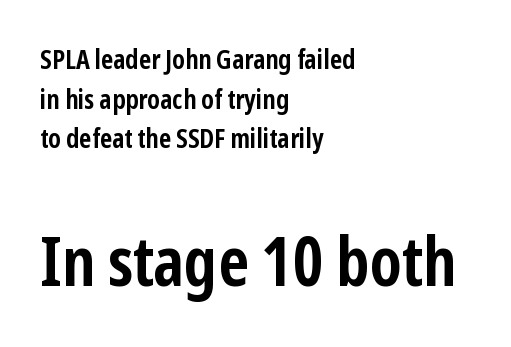
{"serif": "no", "italic": "no", "bold": "yes", "weight": "semibold", "width": "condensed", "stroke_contrast": "low", "x_height": "medium", "monospaced": "no", "underline": "no", "align": "left", "line_spacing": "normal", "line_spacing_ratio": 1.47, "letter_spacing": "normal", "letter_spacing_em": 0.0, "larger_block": "second", "size_ratio": 2.52, "glyph_px": 68}
